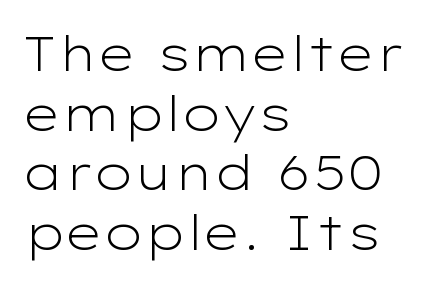
Q: Is the text bold? A: No.
Q: Is the text italic (slanted)? A: No, it is upright.
Q: Is the typeface a serif or a sans-serif typeface? A: Sans-serif.
Q: Is the text underlined? A: No.
Q: How is the paragraph aligned? A: Left-aligned.
Q: Is the spacing between letters normal or unusually wide? A: Normal.
Q: Width (condensed, normal, or wide)? A: Wide.
Q: Stroke contrast? A: Low.
Q: x-height? A: Medium.
Q: Monospaced? A: No.
